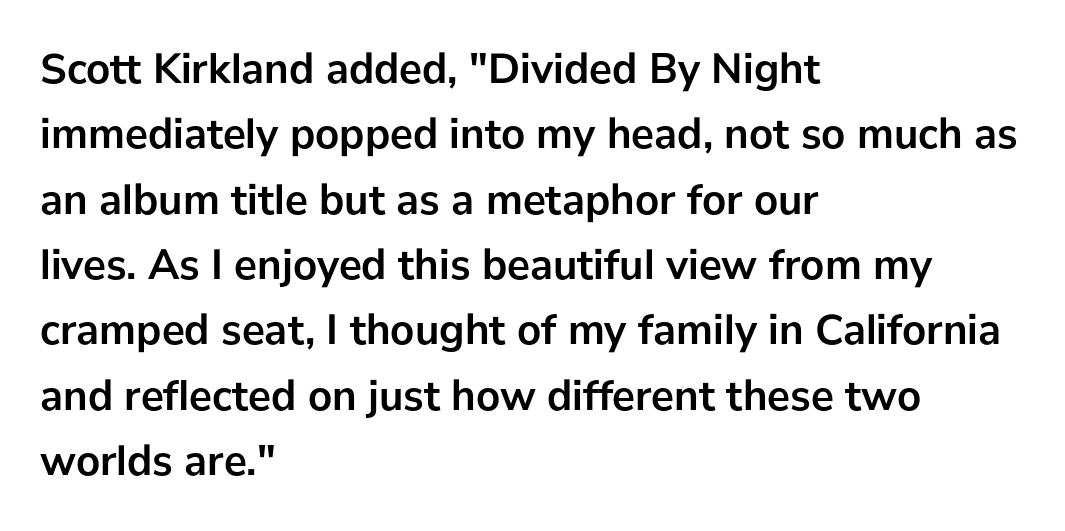
Q: Is the text bold? A: Yes.
Q: Is the text italic (slanted)? A: No, it is upright.
Q: Is the typeface a serif or a sans-serif typeface? A: Sans-serif.
Q: Is the text underlined? A: No.
Q: How is the paragraph aligned? A: Left-aligned.
Q: Is the spacing between letters normal or unusually wide? A: Normal.
Q: Is the spacing between lines tight, normal or loose? A: Normal.
Q: Width (condensed, normal, or wide)? A: Normal.
Q: Stroke contrast? A: Low.
Q: x-height? A: Medium.
Q: Monospaced? A: No.
